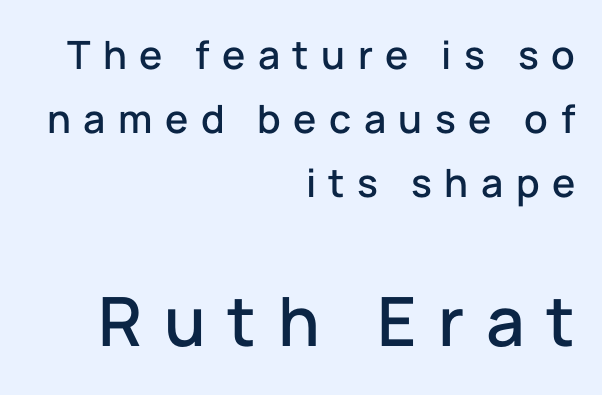
Q: Is the text italic (slanted)? A: No, it is upright.
Q: Is the typeface a serif or a sans-serif typeface? A: Sans-serif.
Q: Is the text underlined? A: No.
Q: How is the paragraph aligned? A: Right-aligned.
Q: Is the spacing between letters normal or unusually wide? A: Unusually wide.
Q: Is the spacing between lines tight, normal or loose? A: Normal.
Q: Which block of text is set in a larger size, the first (top) or the second (bottom)? A: The second (bottom) one.
Q: Width (condensed, normal, or wide)? A: Normal.
Q: Stroke contrast? A: Low.
Q: x-height? A: Medium.
Q: Monospaced? A: No.
